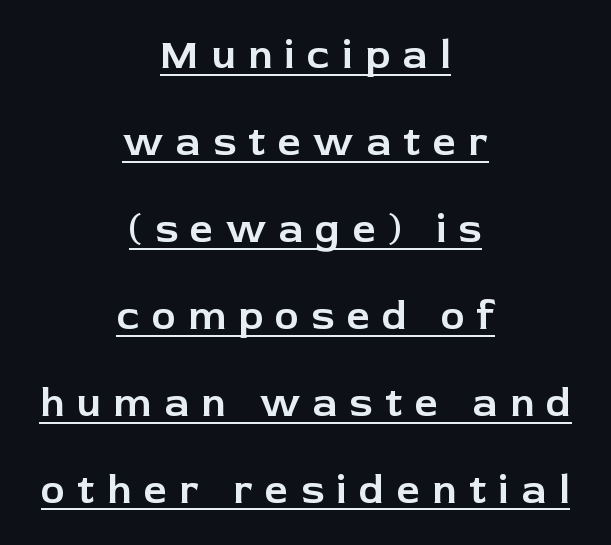
The rendering positions every line midway between the sides. Notice the wide empty band between every row — that's loose leading. Descenders here cross a horizontal rule under the line. If you drew a line through each stem, it would be perfectly vertical.
